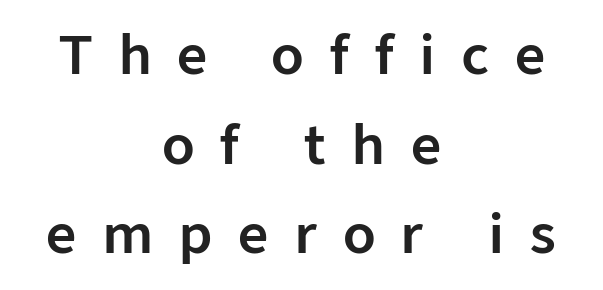
The image shows 53 px sans-serif type, upright; set centered, normal line spacing (1.69x), unusually wide letter spacing (+0.47 em), not underlined; low stroke contrast and a medium x-height.
